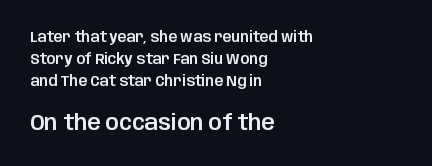
The image shows 21 px text type, upright; set left-aligned, normal line spacing (1.57x), normal letter spacing, not underlined; the second (bottom) block is 1.5x larger.
